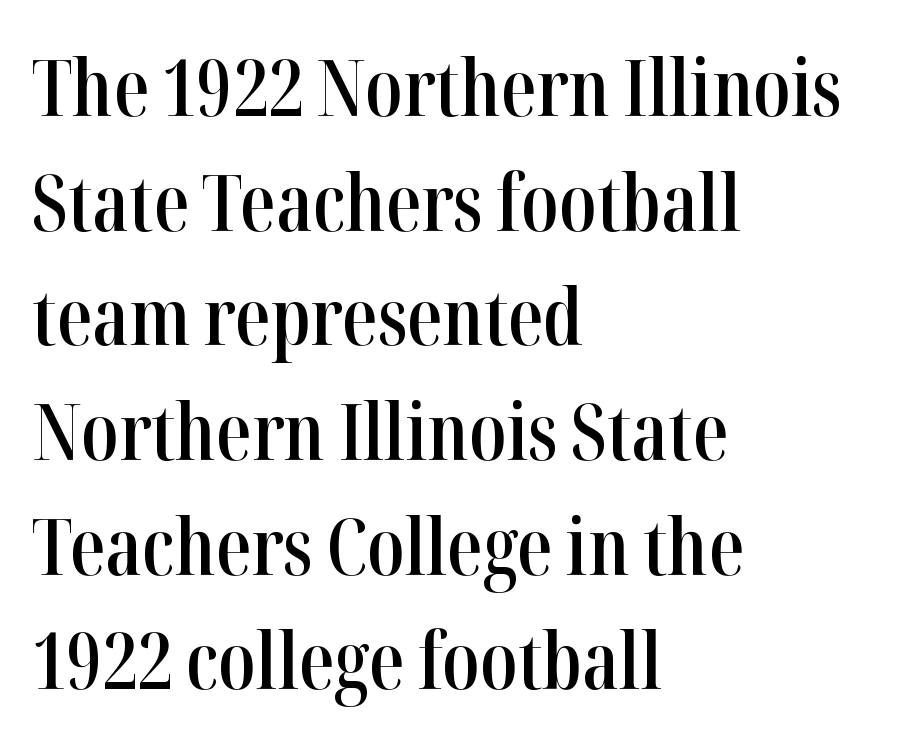
The image shows 78 px semibold, condensed serif type, upright; set left-aligned, normal line spacing (1.47x), normal letter spacing, not underlined; high stroke contrast and a medium x-height.
